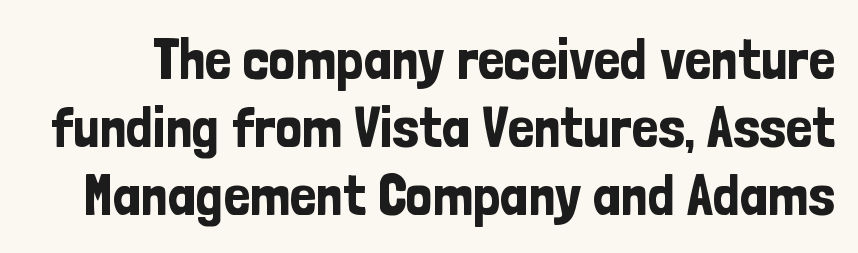
{"serif": "no", "italic": "no", "width": "condensed", "stroke_contrast": "low", "x_height": "medium", "monospaced": "no", "underline": "no", "line_spacing": "tight", "line_spacing_ratio": 1.15, "letter_spacing": "normal", "letter_spacing_em": 0.0, "glyph_px": 59}
